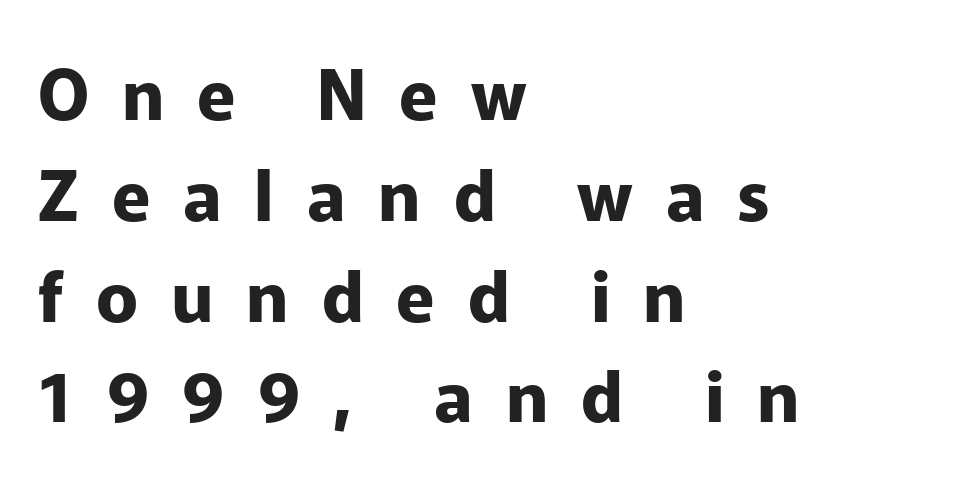
{"serif": "no", "italic": "no", "bold": "yes", "weight": "bold", "width": "normal", "stroke_contrast": "low", "x_height": "medium", "monospaced": "no", "underline": "no", "align": "left", "line_spacing": "normal", "line_spacing_ratio": 1.44, "letter_spacing": "wide", "letter_spacing_em": 0.47, "glyph_px": 70}
